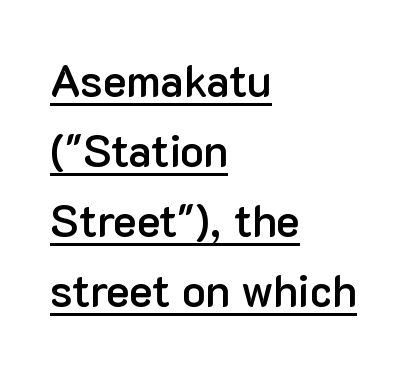
{"serif": "no", "italic": "no", "bold": "semi", "weight": "semibold", "width": "normal", "stroke_contrast": "low", "x_height": "medium", "monospaced": "no", "underline": "yes", "align": "left", "line_spacing": "normal", "line_spacing_ratio": 1.59, "letter_spacing": "normal", "letter_spacing_em": 0.0, "glyph_px": 44}
